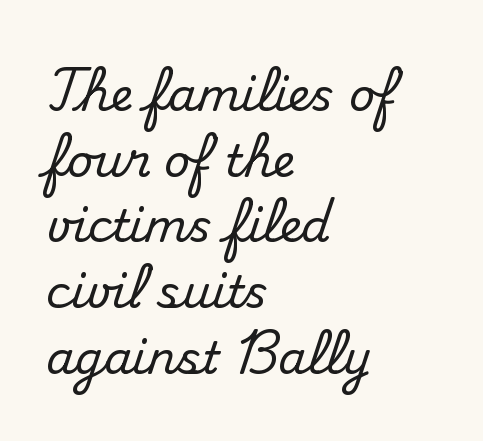
{"serif": "yes", "width": "normal", "stroke_contrast": "medium", "x_height": "small", "monospaced": "no", "underline": "no", "align": "left", "line_spacing": "normal", "line_spacing_ratio": 1.46, "letter_spacing": "normal", "letter_spacing_em": 0.0, "glyph_px": 45}
